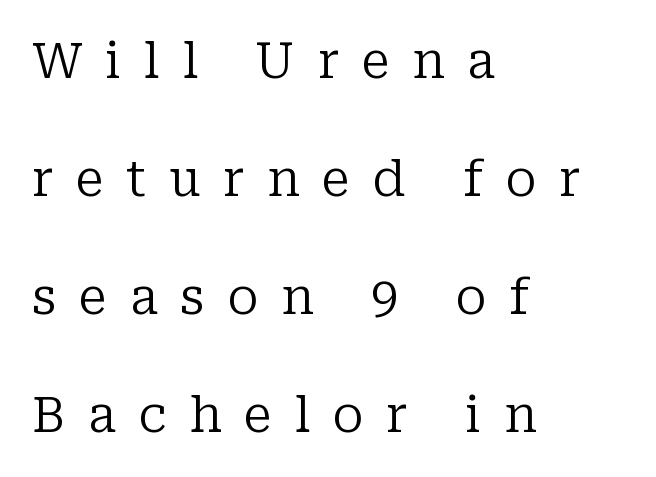
Q: Is the text bold? A: No.
Q: Is the text italic (slanted)? A: No, it is upright.
Q: Is the typeface a serif or a sans-serif typeface? A: Serif.
Q: Is the text underlined? A: No.
Q: How is the paragraph aligned? A: Left-aligned.
Q: Is the spacing between letters normal or unusually wide? A: Unusually wide.
Q: Is the spacing between lines tight, normal or loose? A: Loose.
Q: Width (condensed, normal, or wide)? A: Normal.
Q: Stroke contrast? A: Low.
Q: x-height? A: Medium.
Q: Monospaced? A: No.
